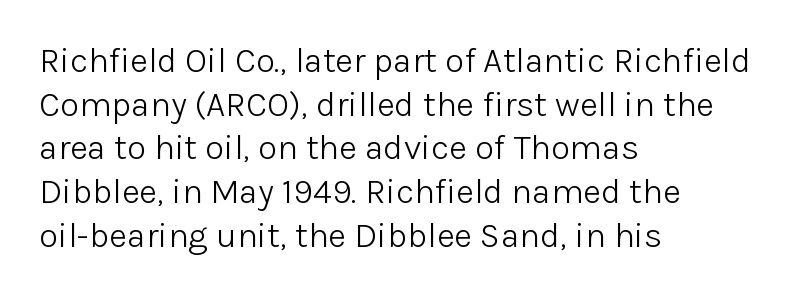
The typeface has the unassuming heft of standard copy or less. Caption: standard tracking, unaltered. A typesetter would label this face a sans. The letters stand upright; this is a roman face.
